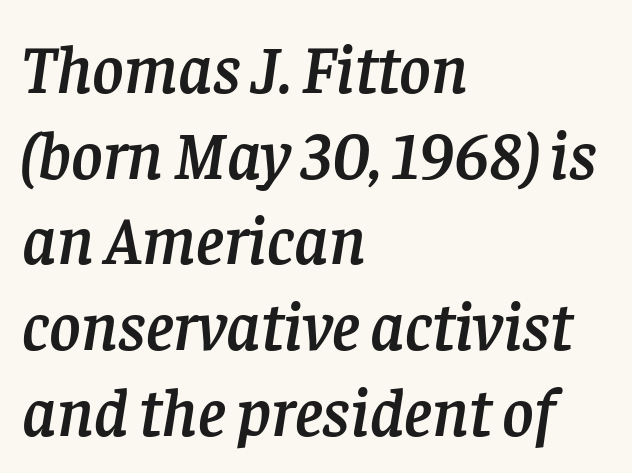
The image shows 68 px serif type, italic (leaning right); set left-aligned, normal line spacing (1.26x), normal letter spacing, not underlined; low stroke contrast and a large x-height.
